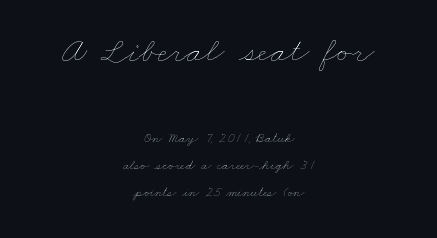
The image shows 35 px thin, wide type; set centered, loose line spacing (1.92x), normal letter spacing, not underlined; the first (top) block is 2.5x larger; low stroke contrast and a small x-height.
